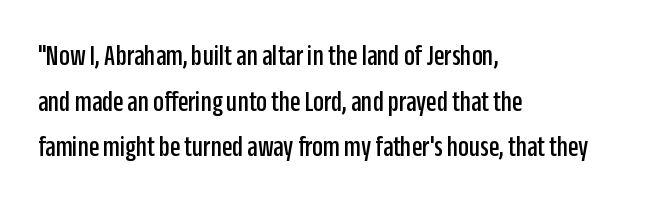
The image shows 30 px condensed sans-serif type, upright; set left-aligned, normal line spacing (1.52x), normal letter spacing, not underlined; low stroke contrast and a large x-height.
